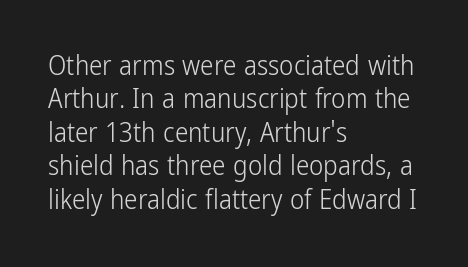
Q: Is the text bold? A: No.
Q: Is the text italic (slanted)? A: No, it is upright.
Q: Is the text underlined? A: No.
Q: How is the paragraph aligned? A: Left-aligned.
Q: Is the spacing between letters normal or unusually wide? A: Normal.
